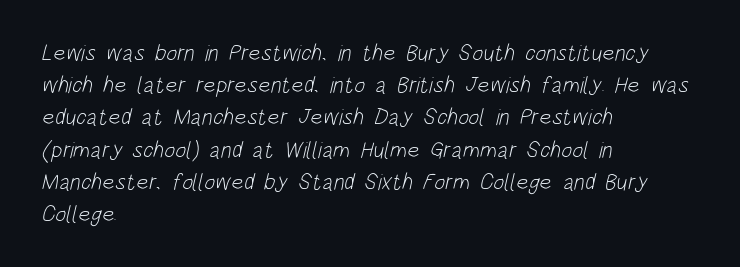
The line-height multiplier appears to be the usual default. The line texture is even and compact thanks to regular tracking. Compared with a typical body face, this is equally light or lighter still. The setting favours the left margin, as ordinary paragraphs usually do. The specimen omits any rule beneath the text block's lines.
